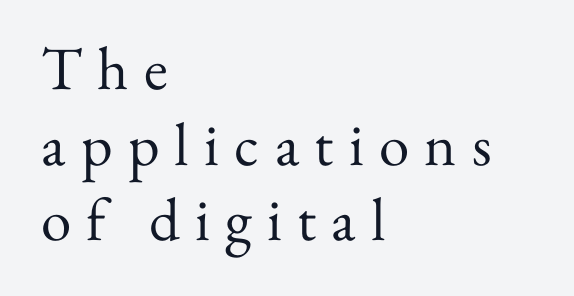
{"serif": "yes", "italic": "no", "bold": "no", "weight": "regular", "width": "normal", "stroke_contrast": "medium", "x_height": "small", "monospaced": "no", "underline": "no", "align": "left", "line_spacing_ratio": 1.24, "letter_spacing": "wide", "letter_spacing_em": 0.25, "glyph_px": 61}
